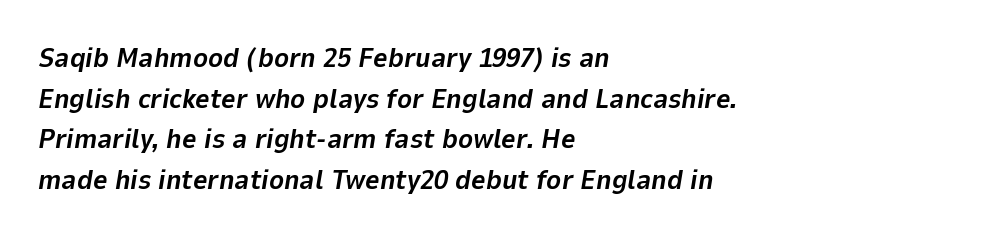
{"italic": "yes", "lean": "right", "slant_degrees": 9, "bold": "yes", "weight": "bold", "width": "normal", "stroke_contrast": "low", "x_height": "medium", "monospaced": "no", "underline": "no", "align": "left", "line_spacing": "normal", "line_spacing_ratio": 1.45, "letter_spacing": "normal", "letter_spacing_em": 0.0, "glyph_px": 28}
